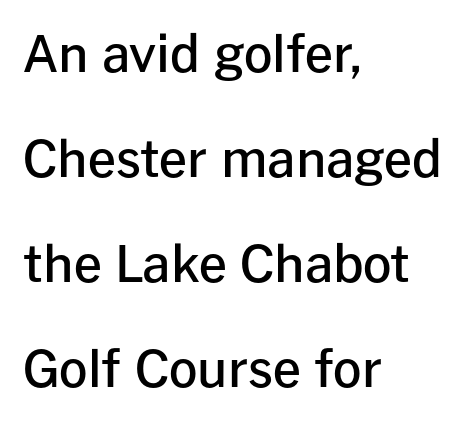
Q: Is the text bold? A: Semi-bold.
Q: Is the text italic (slanted)? A: No, it is upright.
Q: Is the typeface a serif or a sans-serif typeface? A: Sans-serif.
Q: Is the text underlined? A: No.
Q: How is the paragraph aligned? A: Left-aligned.
Q: Is the spacing between letters normal or unusually wide? A: Normal.
Q: Is the spacing between lines tight, normal or loose? A: Loose.
Q: Width (condensed, normal, or wide)? A: Normal.
Q: Stroke contrast? A: Low.
Q: x-height? A: Medium.
Q: Monospaced? A: No.
